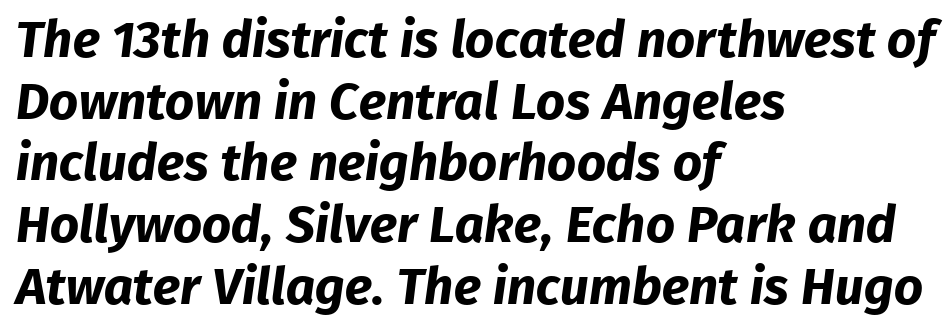
The typesetting leans heavy: a genuine bold. Honestly, the letter spacing is just normal — you wouldn't notice it. The typesetter chose a ragged-right arrangement here. The face used here is proportionally spaced, like ordinary book or web type. Is this a sans? Yes — the strokes have no serifs. The words here are not underlined.
